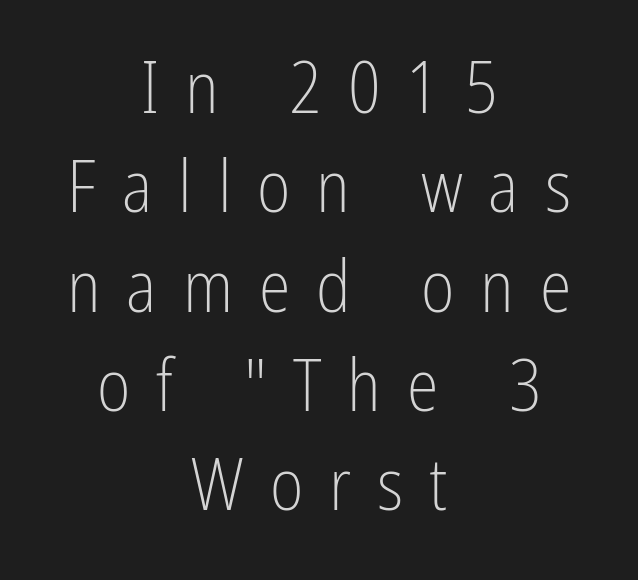
Q: Is the text bold? A: No.
Q: Is the text italic (slanted)? A: No, it is upright.
Q: Is the typeface a serif or a sans-serif typeface? A: Sans-serif.
Q: Is the text underlined? A: No.
Q: How is the paragraph aligned? A: Centered.
Q: Is the spacing between letters normal or unusually wide? A: Unusually wide.
Q: Is the spacing between lines tight, normal or loose? A: Normal.
Q: Width (condensed, normal, or wide)? A: Condensed.
Q: Stroke contrast? A: Low.
Q: x-height? A: Medium.
Q: Monospaced? A: No.
